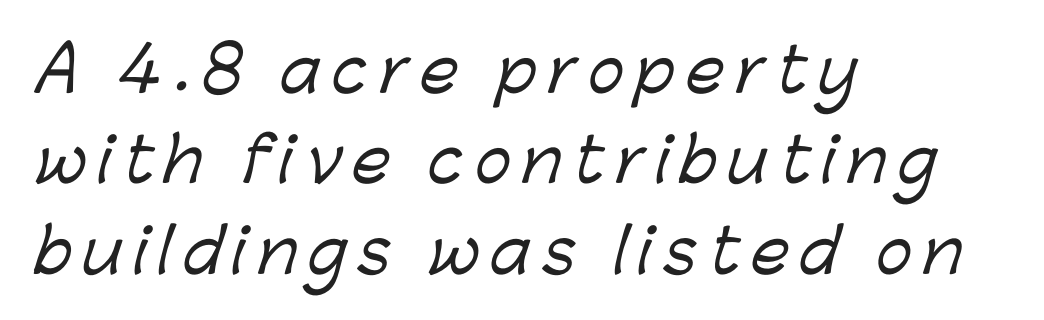
The characters display no serif detailing; their extremities are plain. Each row of text sits above clean, open space. Each letter keeps its own natural width here, so spacing adapts to shape. Evenly set lines give the paragraph a standard silhouette. The lines are quadded left.
